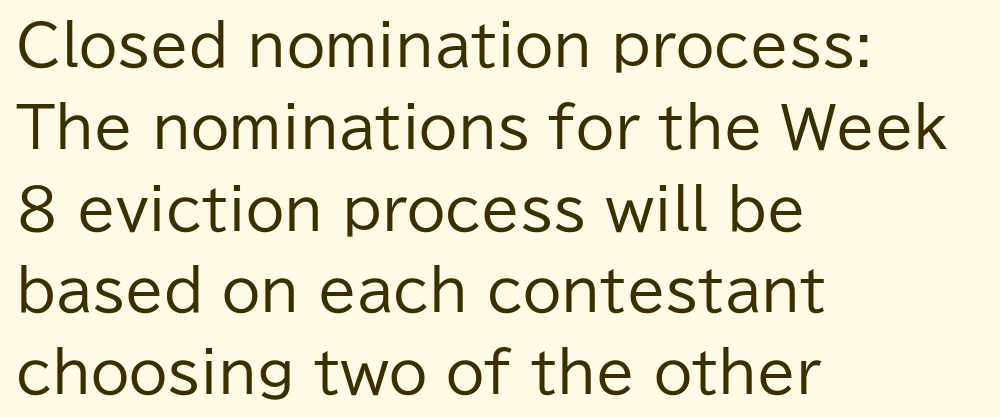
Q: Is the text bold? A: No.
Q: Is the text italic (slanted)? A: No, it is upright.
Q: Is the typeface a serif or a sans-serif typeface? A: Sans-serif.
Q: Is the text underlined? A: No.
Q: How is the paragraph aligned? A: Left-aligned.
Q: Is the spacing between letters normal or unusually wide? A: Normal.
Q: Is the spacing between lines tight, normal or loose? A: Normal.
Q: Width (condensed, normal, or wide)? A: Normal.
Q: Stroke contrast? A: Low.
Q: x-height? A: Medium.
Q: Monospaced? A: No.
